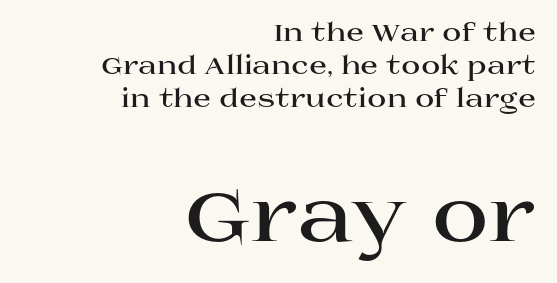
Q: Is the text bold? A: Yes.
Q: Is the text italic (slanted)? A: No, it is upright.
Q: Is the typeface a serif or a sans-serif typeface? A: Serif.
Q: Is the text underlined? A: No.
Q: How is the paragraph aligned? A: Right-aligned.
Q: Is the spacing between letters normal or unusually wide? A: Normal.
Q: Is the spacing between lines tight, normal or loose? A: Normal.
Q: Which block of text is set in a larger size, the first (top) or the second (bottom)? A: The second (bottom) one.
Q: Width (condensed, normal, or wide)? A: Wide.
Q: Stroke contrast? A: High.
Q: x-height? A: Large.
Q: Monospaced? A: No.
